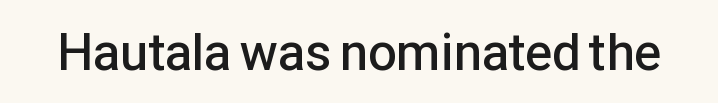
The letterforms sit shoulder to shoulder at normal distance. Note the varied advance widths — an 'i' is clearly narrower than an 'm'. Observe the absence of serifs on each vertical stroke in this sample. A semibold gives these letters moderate extra thickness, short of bold.
